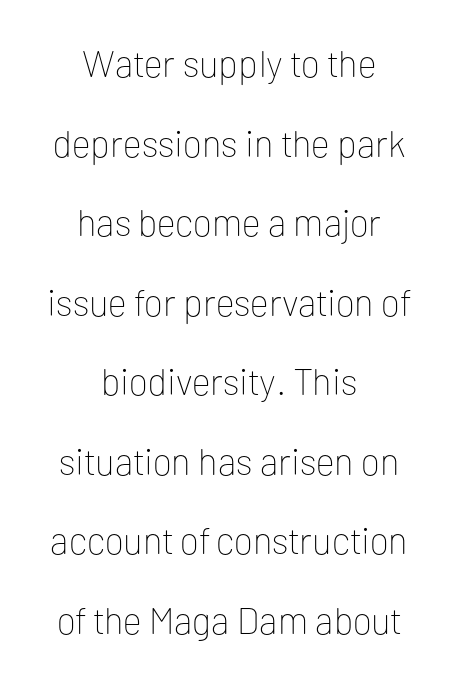
Q: Is the text bold? A: No.
Q: Is the text italic (slanted)? A: No, it is upright.
Q: Is the typeface a serif or a sans-serif typeface? A: Sans-serif.
Q: Is the text underlined? A: No.
Q: How is the paragraph aligned? A: Centered.
Q: Is the spacing between letters normal or unusually wide? A: Normal.
Q: Is the spacing between lines tight, normal or loose? A: Loose.
Q: Width (condensed, normal, or wide)? A: Normal.
Q: Stroke contrast? A: Low.
Q: x-height? A: Medium.
Q: Monospaced? A: No.
